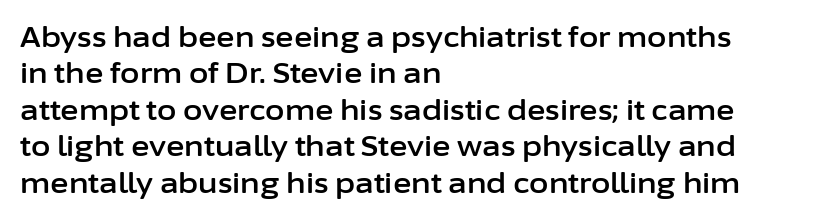
{"serif": "no", "italic": "no", "width": "normal", "stroke_contrast": "low", "x_height": "medium", "monospaced": "no", "underline": "no", "align": "left", "line_spacing": "normal", "line_spacing_ratio": 1.3, "letter_spacing": "normal", "letter_spacing_em": 0.0, "glyph_px": 28}
